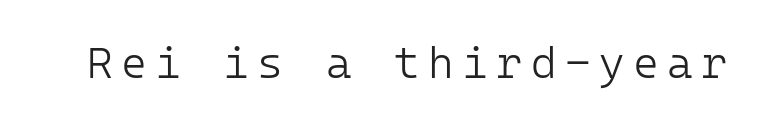
The image shows 44 px light sans-serif type, upright, monospaced; set not underlined; low stroke contrast and a medium x-height.
